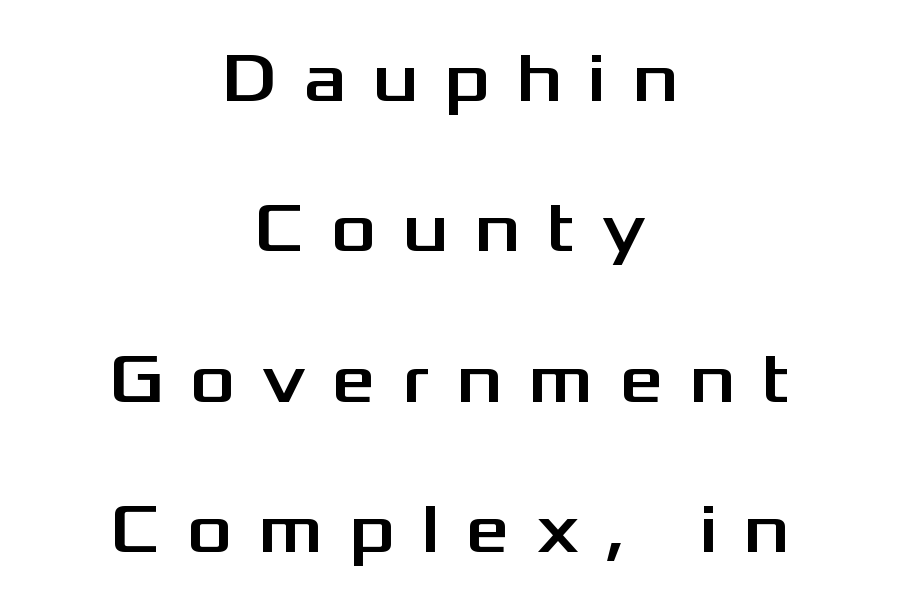
Q: Is the text italic (slanted)? A: No, it is upright.
Q: Is the typeface a serif or a sans-serif typeface? A: Sans-serif.
Q: Is the text underlined? A: No.
Q: How is the paragraph aligned? A: Centered.
Q: Is the spacing between letters normal or unusually wide? A: Unusually wide.
Q: Is the spacing between lines tight, normal or loose? A: Loose.
Q: Width (condensed, normal, or wide)? A: Wide.
Q: Stroke contrast? A: Medium.
Q: x-height? A: Medium.
Q: Monospaced? A: No.
